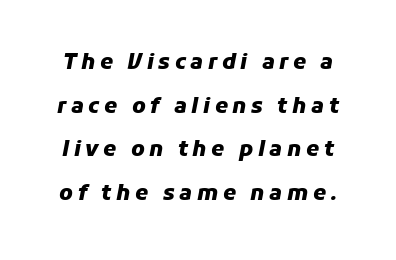
{"italic": "yes", "lean": "right", "slant_degrees": 11, "bold": "yes", "underline": "no", "line_spacing": "loose", "line_spacing_ratio": 2.08, "letter_spacing": "wide", "letter_spacing_em": 0.22, "glyph_px": 21}
